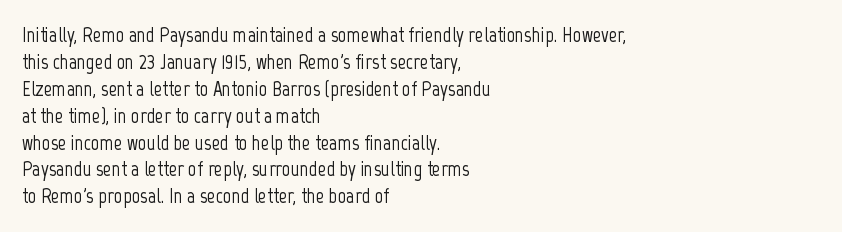
The image shows 21 px text type, upright; set left-aligned, normal line spacing (1.28x), normal letter spacing, not underlined.
